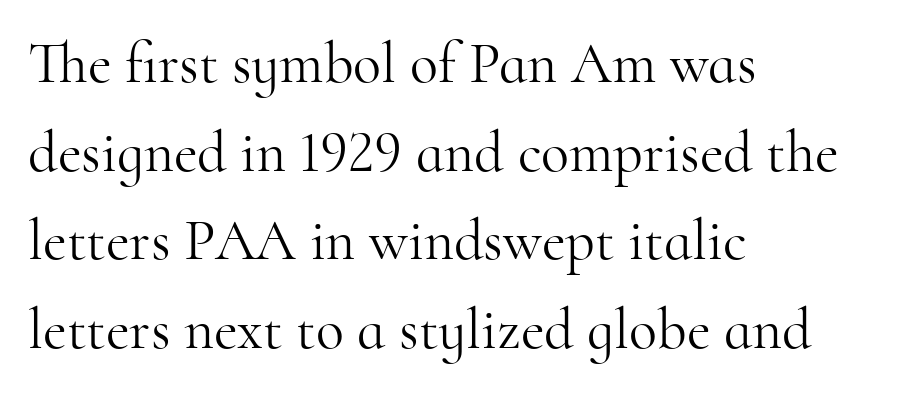
{"serif": "yes", "italic": "no", "bold": "no", "weight": "light", "width": "normal", "stroke_contrast": "high", "x_height": "small", "monospaced": "no", "underline": "no", "align": "left", "line_spacing": "normal", "line_spacing_ratio": 1.53, "letter_spacing": "normal", "letter_spacing_em": 0.0, "glyph_px": 58}
